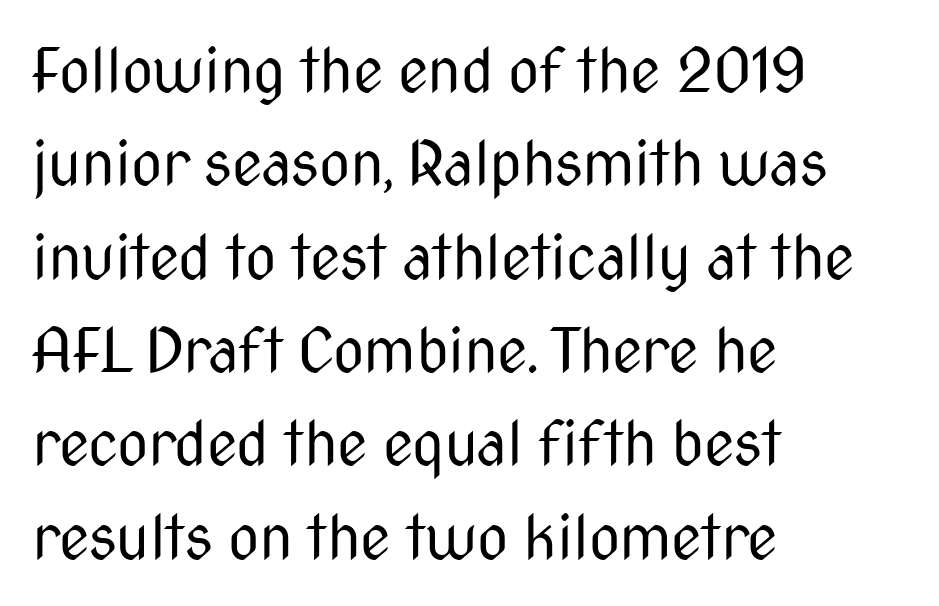
Q: Is the text bold? A: No.
Q: Is the text italic (slanted)? A: No, it is upright.
Q: Is the typeface a serif or a sans-serif typeface? A: Sans-serif.
Q: Is the text underlined? A: No.
Q: How is the paragraph aligned? A: Left-aligned.
Q: Is the spacing between letters normal or unusually wide? A: Normal.
Q: Is the spacing between lines tight, normal or loose? A: Normal.
Q: Width (condensed, normal, or wide)? A: Condensed.
Q: Stroke contrast? A: Medium.
Q: x-height? A: Medium.
Q: Monospaced? A: No.
